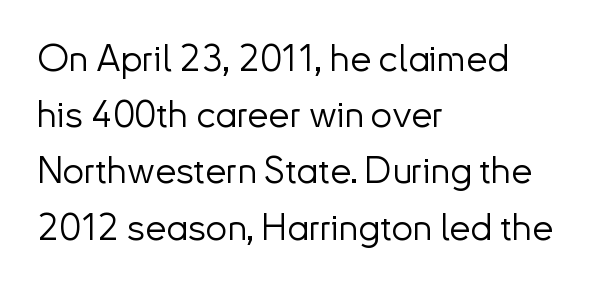
{"serif": "no", "italic": "no", "bold": "no", "weight": "light", "width": "normal", "stroke_contrast": "low", "x_height": "small", "monospaced": "no", "underline": "no", "align": "left", "line_spacing": "normal", "line_spacing_ratio": 1.48, "letter_spacing": "normal", "letter_spacing_em": 0.0, "glyph_px": 38}
